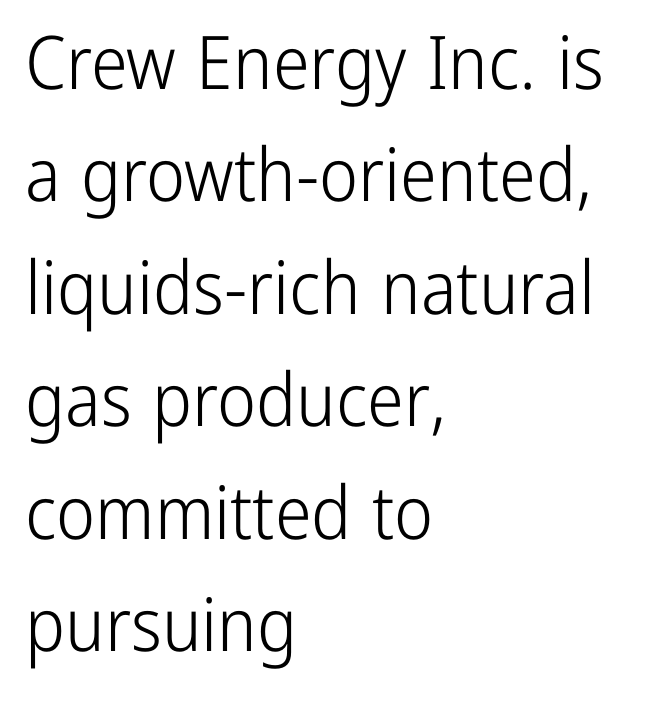
This rendering features lettering with no underline. This is the regular roman posture of the typeface. Each new line begins a customary step beneath the previous one. The face looks like a standard text weight, possibly lighter. Grotesque or geometric, the face here clearly has no serifs. This sample is left-justified, so line endings fall wherever the words run out.
